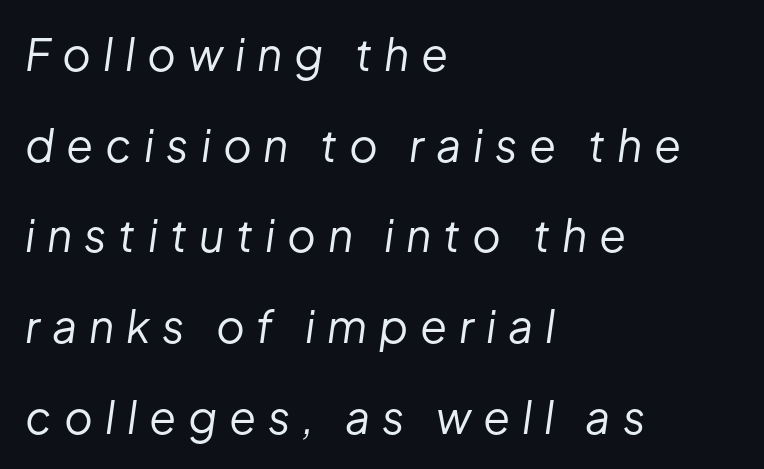
The image shows 44 px regular-weight type, italic (leaning right); set left-aligned, loose line spacing (2.06x), unusually wide letter spacing (+0.27 em), not underlined; low stroke contrast and a medium x-height.
